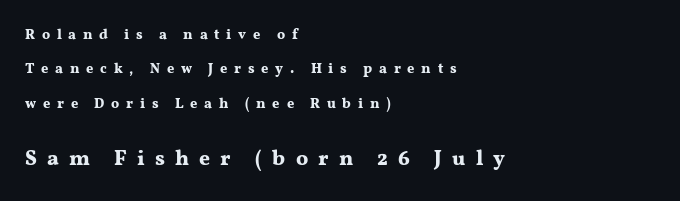
The letters are spread apart with noticeably loose tracking. In this sample the second text group is rendered at the bigger scale. Plain, unruled lines of type. A dark, heavy texture on the line: the type is bold. Regarding leading, the lines here are spaced well apart.
